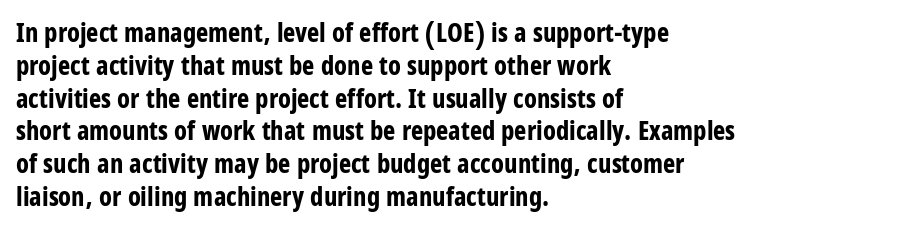
Reading down the column, the eye jumps a familiar distance to each next line. The passage shown is not underscored anywhere. Its strokes are broad and dark, the hallmark of bold type. Quick note: not italic, upright. Observe the ordinary spacing: letters are neighbours, not strangers. Line beginnings align vertically; line endings do not.
